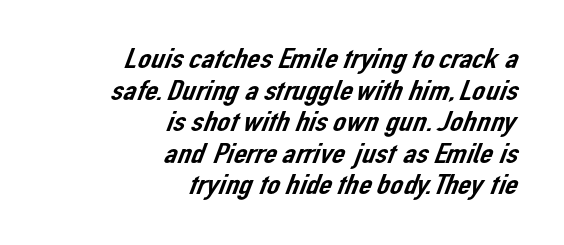
The image shows 29 px sans-serif type; set right-aligned, tight line spacing (1.09x), normal letter spacing, not underlined; low stroke contrast and a medium x-height.
